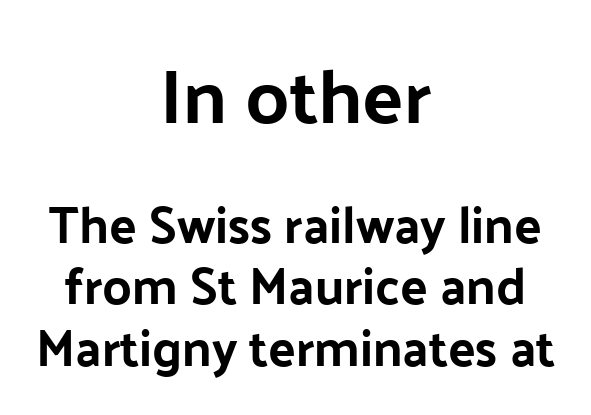
Q: Is the text italic (slanted)? A: No, it is upright.
Q: Is the typeface a serif or a sans-serif typeface? A: Sans-serif.
Q: Is the text underlined? A: No.
Q: How is the paragraph aligned? A: Centered.
Q: Is the spacing between letters normal or unusually wide? A: Normal.
Q: Which block of text is set in a larger size, the first (top) or the second (bottom)? A: The first (top) one.
Q: Width (condensed, normal, or wide)? A: Normal.
Q: Stroke contrast? A: Low.
Q: x-height? A: Medium.
Q: Monospaced? A: No.
